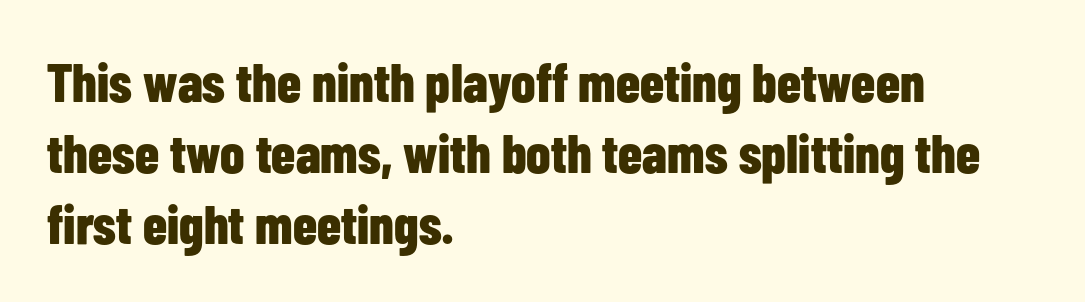
{"serif": "no", "italic": "no", "bold": "yes", "weight": "bold", "width": "condensed", "stroke_contrast": "low", "x_height": "medium", "monospaced": "no", "underline": "no", "align": "left", "line_spacing": "normal", "line_spacing_ratio": 1.29, "letter_spacing": "normal", "letter_spacing_em": 0.0, "glyph_px": 55}
